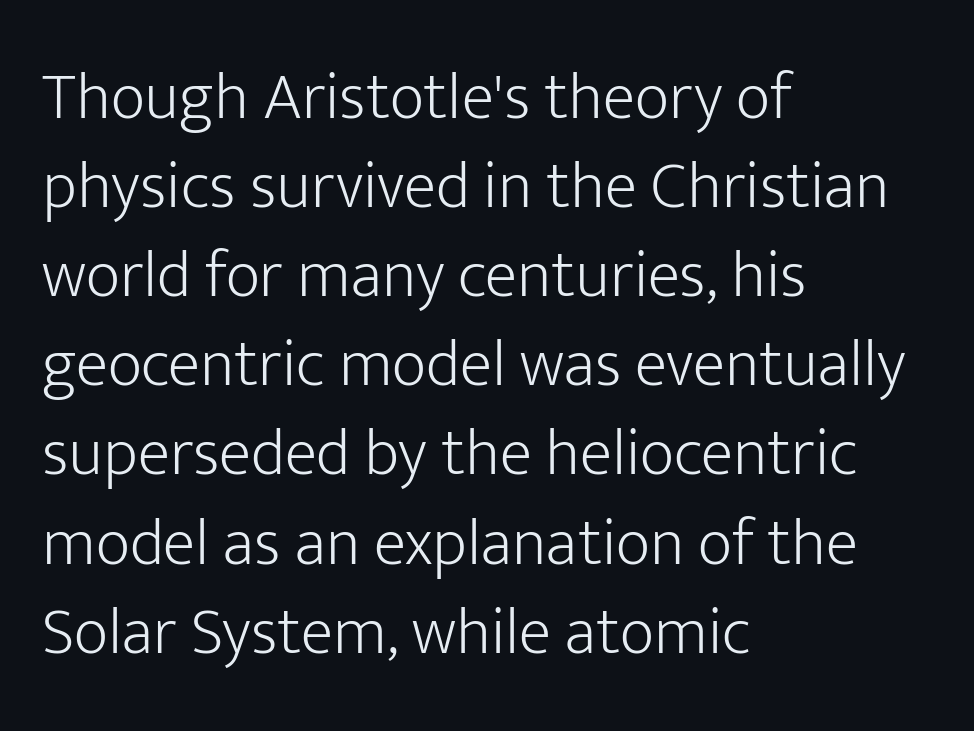
Q: Is the text bold? A: No.
Q: Is the text italic (slanted)? A: No, it is upright.
Q: Is the typeface a serif or a sans-serif typeface? A: Sans-serif.
Q: Is the text underlined? A: No.
Q: How is the paragraph aligned? A: Left-aligned.
Q: Is the spacing between letters normal or unusually wide? A: Normal.
Q: Is the spacing between lines tight, normal or loose? A: Normal.
Q: Width (condensed, normal, or wide)? A: Normal.
Q: Stroke contrast? A: Low.
Q: x-height? A: Medium.
Q: Monospaced? A: No.
